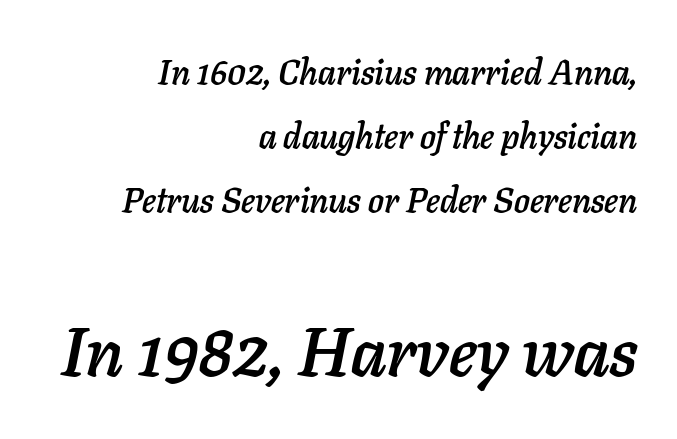
Size hierarchy here favors the trailing block over the leading one. Tracking value appears to be zero — textbook default spacing. Tall strokes in this sample are angled rather than plumb. These lines stack with their right ends in a neat column. Just letters on the line, the space beneath them empty.
